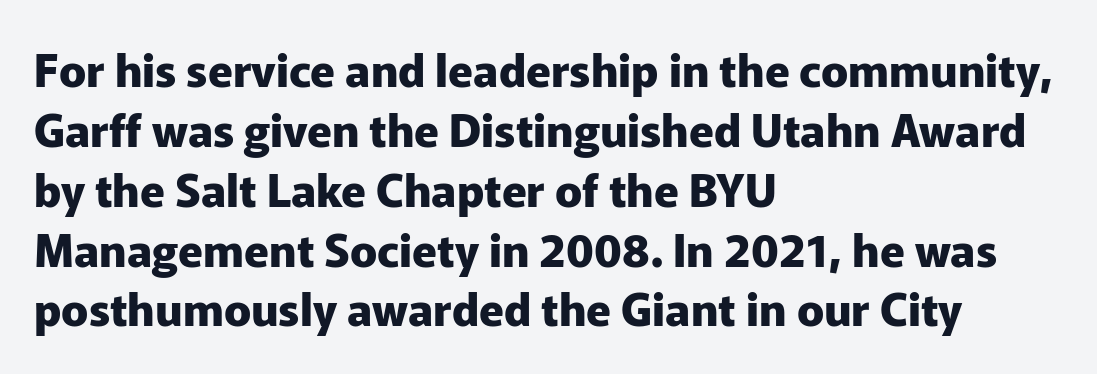
The image shows 45 px heavy sans-serif type, upright; set left-aligned, normal line spacing (1.33x), normal letter spacing, not underlined; low stroke contrast and a medium x-height.
